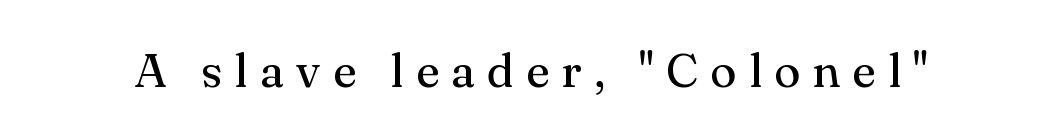
Q: Is the text bold? A: No.
Q: Is the text italic (slanted)? A: No, it is upright.
Q: Is the typeface a serif or a sans-serif typeface? A: Serif.
Q: Is the text underlined? A: No.
Q: Is the spacing between letters normal or unusually wide? A: Unusually wide.
Q: Width (condensed, normal, or wide)? A: Normal.
Q: Stroke contrast? A: Medium.
Q: x-height? A: Small.
Q: Monospaced? A: No.
